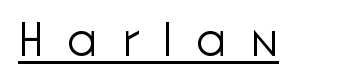
{"serif": "no", "italic": "no", "bold": "no", "weight": "light", "width": "normal", "stroke_contrast": "low", "x_height": "medium", "monospaced": "no", "underline": "yes", "letter_spacing": "wide", "letter_spacing_em": 0.5, "glyph_px": 47}
